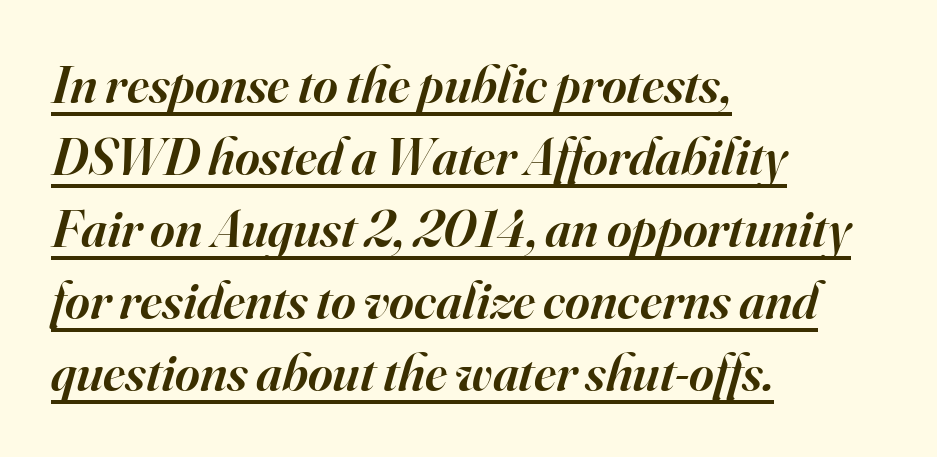
The image shows 53 px semibold serif type, italic (leaning right); set left-aligned, normal line spacing (1.36x), normal letter spacing, underlined; high stroke contrast and a small x-height.
